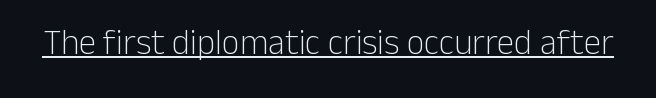
The passage shown is typeset with a sans-serif family. Do the characters align in a grid? No, the font is proportional. Does the lettering tilt? It doesn't — this is upright. Like a heading marked for emphasis, these lines bear an underscore. Honestly, the letter spacing is just normal — you wouldn't notice it.
